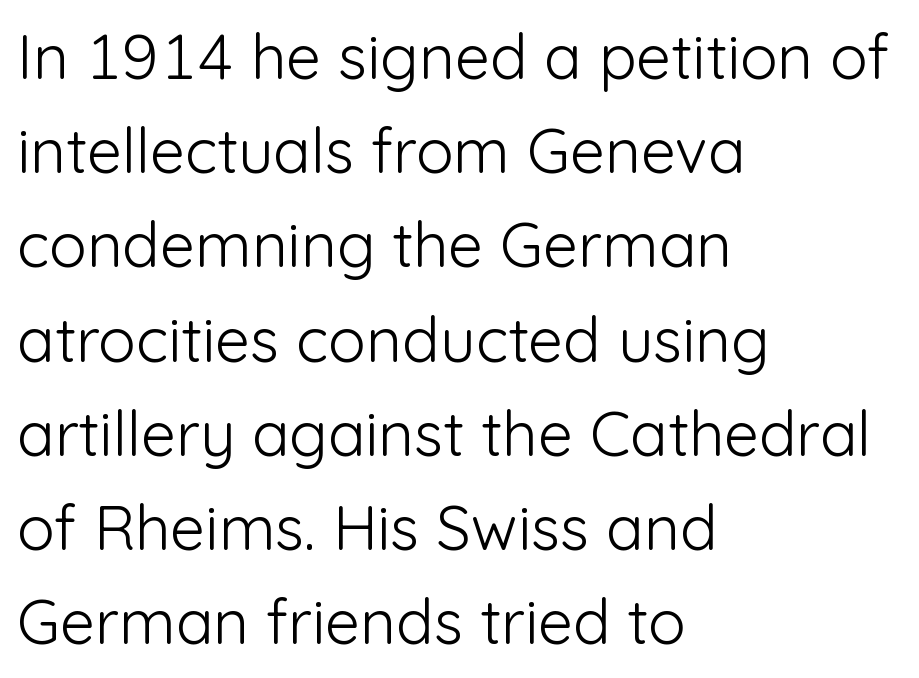
{"serif": "no", "italic": "no", "bold": "no", "weight": "light", "width": "normal", "stroke_contrast": "low", "x_height": "medium", "monospaced": "no", "underline": "no", "align": "left", "line_spacing": "normal", "line_spacing_ratio": 1.52, "letter_spacing": "normal", "letter_spacing_em": 0.0, "glyph_px": 62}
